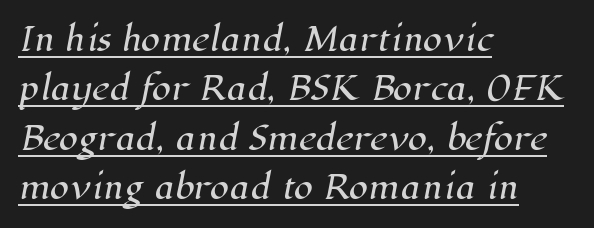
Here the designer chose a conventional face with non-uniform glyph widths. Every word sits above its own underline. Observe the serifs anchoring each vertical stroke in this sample. The rendering anchors every line to the left-hand side. Vertical spacing — default.
